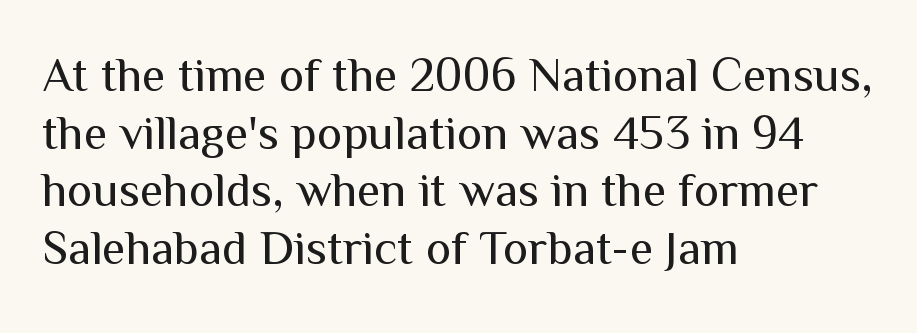
The text block is weighted toward the left margin, trailing off unevenly rightward. The font sits on the lighter half of the weight spectrum, regular included. The specimen omits any rule beneath the text block's lines. The type sits square on the baseline with zero lean. Is this a fixed-width face? No — the glyphs have proportional, varying widths. These lines are composed in type without serifs.
